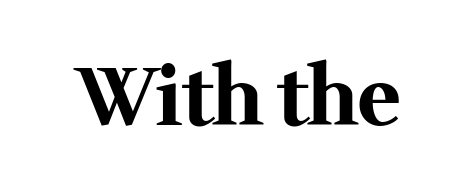
{"serif": "yes", "italic": "no", "bold": "yes", "weight": "bold", "width": "normal", "stroke_contrast": "medium", "x_height": "medium", "monospaced": "no", "underline": "no", "letter_spacing": "normal", "letter_spacing_em": 0.0, "glyph_px": 80}
